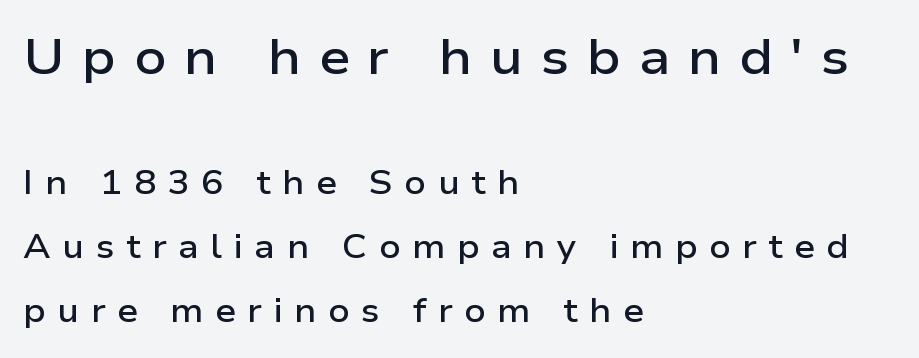
The image shows 50 px semibold, wide sans-serif type, upright; set left-aligned, loose line spacing (1.94x), unusually wide letter spacing (+0.35 em), not underlined; the first (top) block is 1.52x larger; low stroke contrast and a medium x-height.
